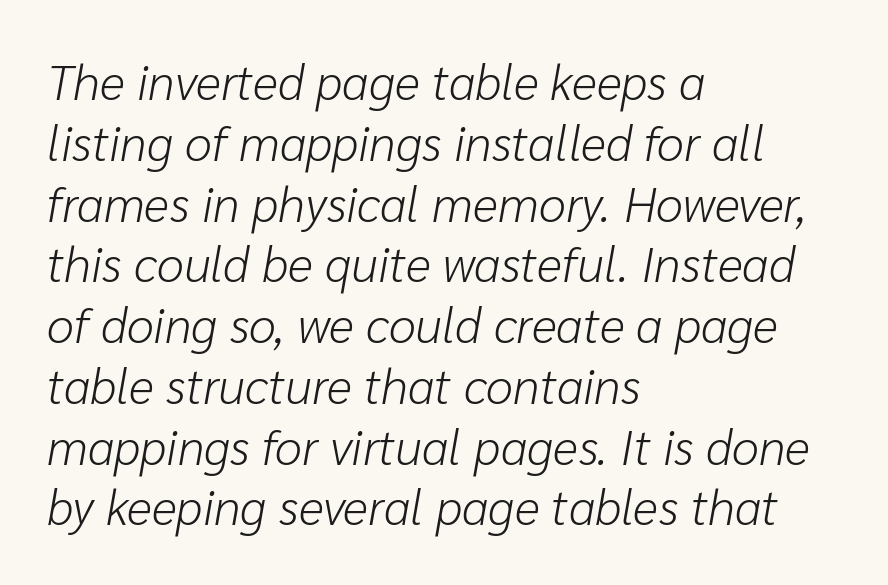
{"italic": "yes", "lean": "right", "slant_degrees": 10, "bold": "no", "weight": "light", "width": "normal", "stroke_contrast": "low", "x_height": "medium", "monospaced": "no", "underline": "no", "align": "left", "line_spacing_ratio": 1.24, "letter_spacing": "normal", "letter_spacing_em": 0.0, "glyph_px": 49}
